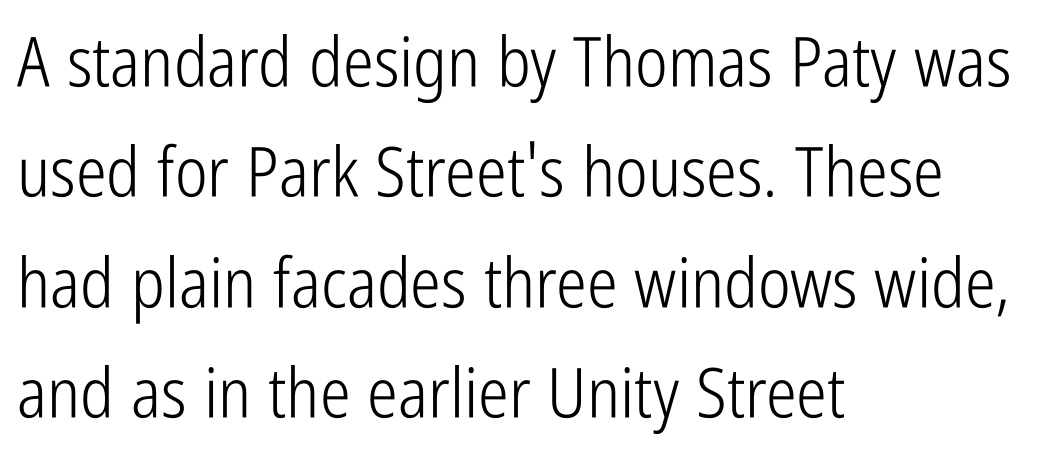
The image shows 69 px light, condensed sans-serif type, upright; set left-aligned, normal line spacing (1.6x), normal letter spacing, not underlined; low stroke contrast and a medium x-height.
